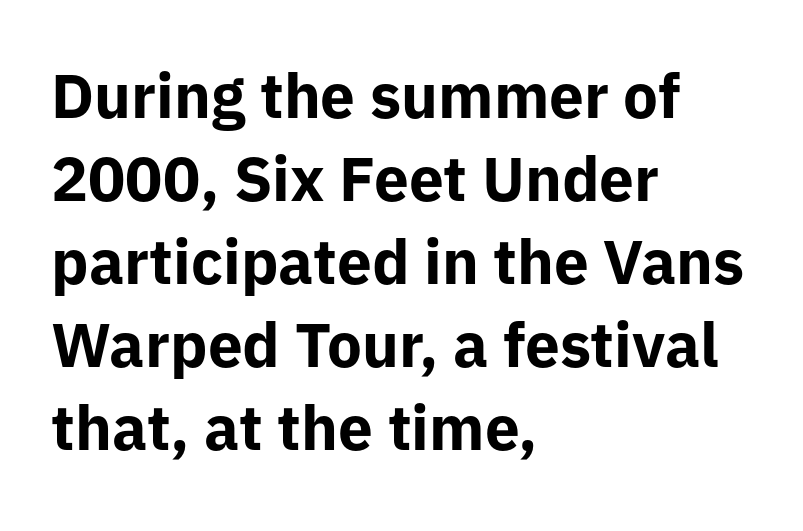
Is this a fixed-width face? No — the glyphs have proportional, varying widths. Nobody touched the tracking dial on this one. This rendering uses left alignment, leaving the right contour irregular. The letters stand upright; this is a roman face. Students, observe: this is what conventionally led text looks like. The typeface chosen for these lines omits serifs.
